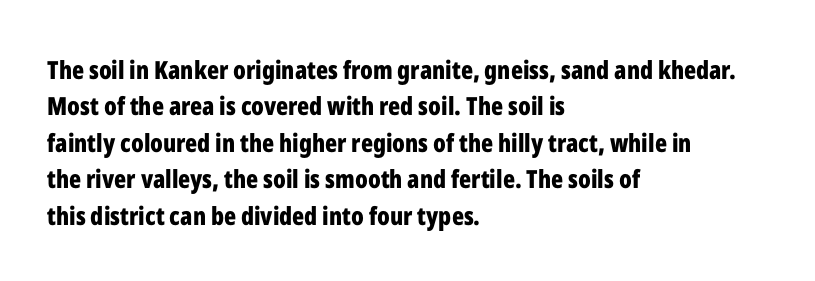
The image shows 25 px bold type, upright; set left-aligned, normal line spacing (1.46x), normal letter spacing, not underlined.
